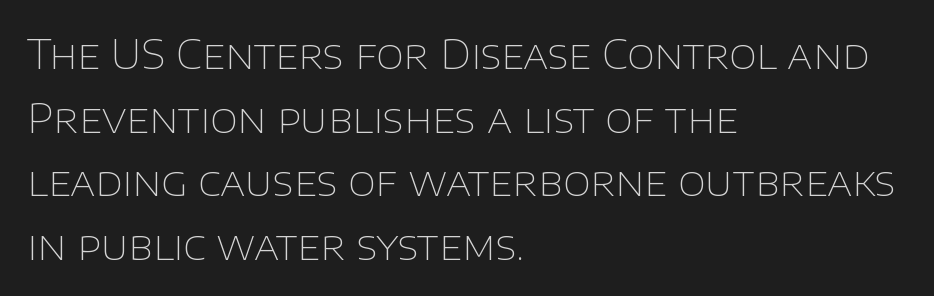
{"serif": "no", "italic": "no", "bold": "no", "weight": "thin", "width": "normal", "stroke_contrast": "low", "x_height": "large", "monospaced": "no", "underline": "no", "align": "left", "line_spacing": "normal", "line_spacing_ratio": 1.59, "letter_spacing": "normal", "letter_spacing_em": 0.0, "glyph_px": 40}
